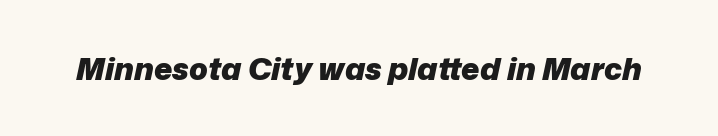
{"italic": "yes", "lean": "right", "slant_degrees": 12, "bold": "yes", "weight": "heavy", "width": "normal", "stroke_contrast": "low", "x_height": "medium", "monospaced": "no", "underline": "no", "letter_spacing": "normal", "letter_spacing_em": 0.0, "glyph_px": 31}
